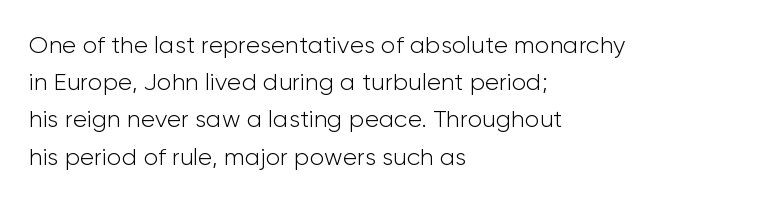
Ordinary non-slanted type is in use. This sample uses plain, unmodified letter spacing. Has an underline been added? It has not. The designer left line spacing at the default. The cut favours lightness, reaching ordinary text weight at its darkest. Layout note: lines flush left.
